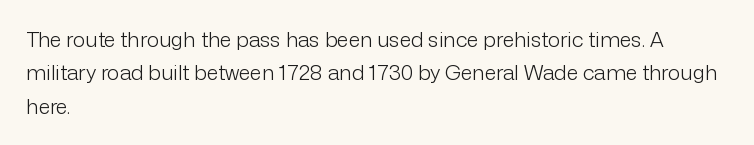
{"italic": "no", "bold": "no", "underline": "no", "align": "left", "line_spacing": "normal", "line_spacing_ratio": 1.59, "letter_spacing": "normal", "letter_spacing_em": 0.0, "glyph_px": 21}
